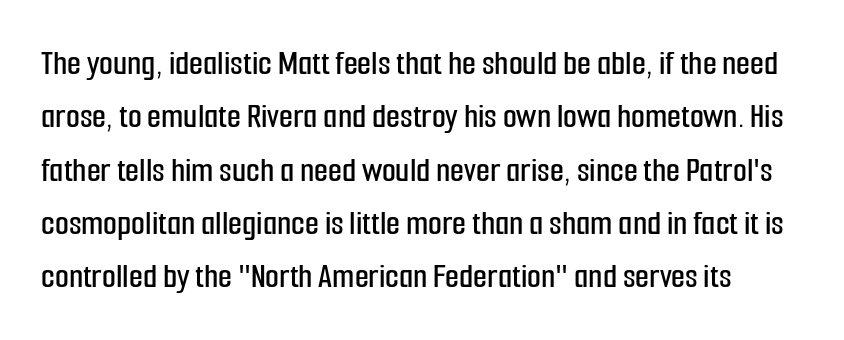
{"serif": "no", "italic": "no", "width": "condensed", "stroke_contrast": "low", "x_height": "medium", "monospaced": "no", "underline": "no", "line_spacing": "normal", "line_spacing_ratio": 1.48, "letter_spacing": "normal", "letter_spacing_em": 0.0, "glyph_px": 36}
